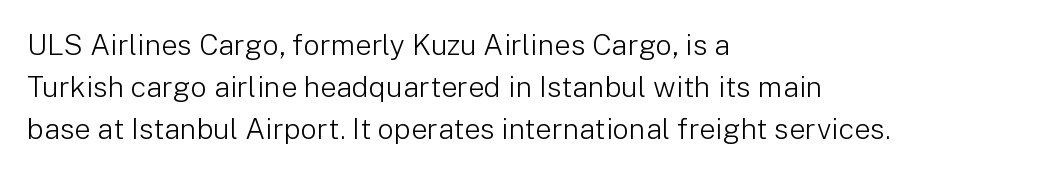
Q: Is the text bold? A: No.
Q: Is the text italic (slanted)? A: No, it is upright.
Q: Is the typeface a serif or a sans-serif typeface? A: Sans-serif.
Q: Is the text underlined? A: No.
Q: How is the paragraph aligned? A: Left-aligned.
Q: Is the spacing between letters normal or unusually wide? A: Normal.
Q: Is the spacing between lines tight, normal or loose? A: Normal.
Q: Width (condensed, normal, or wide)? A: Normal.
Q: Stroke contrast? A: Low.
Q: x-height? A: Medium.
Q: Monospaced? A: No.
